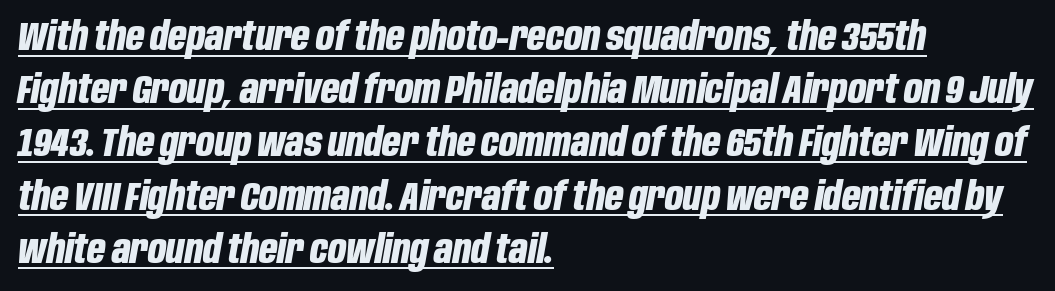
Q: Is the text bold? A: Yes.
Q: Is the text italic (slanted)? A: Yes, it leans right by about 10 degrees.
Q: Is the text underlined? A: Yes.
Q: How is the paragraph aligned? A: Left-aligned.
Q: Is the spacing between letters normal or unusually wide? A: Normal.
Q: Is the spacing between lines tight, normal or loose? A: Normal.
Q: Width (condensed, normal, or wide)? A: Condensed.
Q: Stroke contrast? A: Low.
Q: x-height? A: Large.
Q: Monospaced? A: No.
